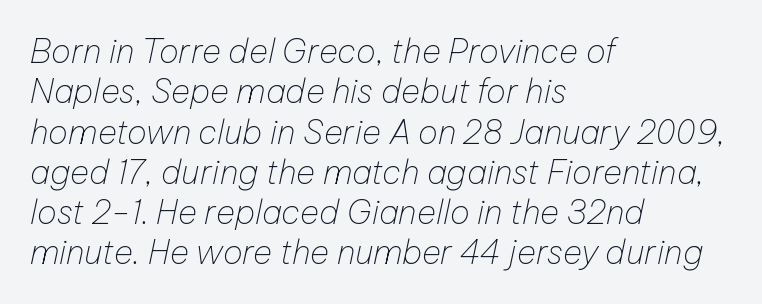
{"italic": "yes", "lean": "right", "slant_degrees": 12, "bold": "no", "weight": "thin", "width": "normal", "stroke_contrast": "low", "x_height": "medium", "monospaced": "no", "underline": "no", "align": "left", "line_spacing_ratio": 1.22, "letter_spacing": "normal", "letter_spacing_em": 0.0, "glyph_px": 33}
